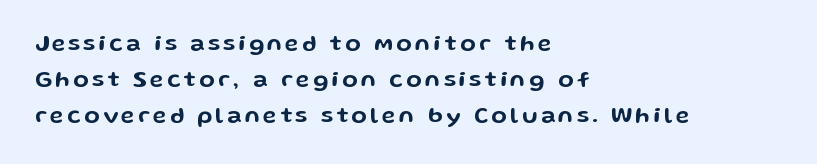
Characters remain perfectly vertical along every line. The words here are not underlined. The paragraph has a hard left edge and a soft right edge. The lines sit at an ordinary, default distance from one another.
